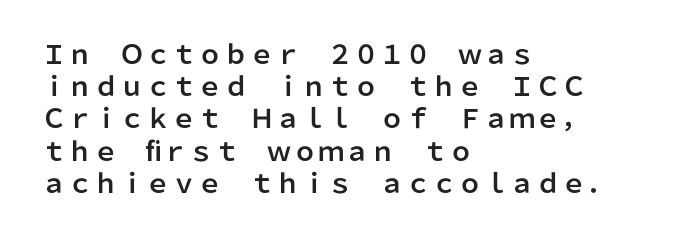
{"italic": "no", "underline": "no", "align": "left", "line_spacing_ratio": 1.24, "letter_spacing": "normal", "letter_spacing_em": 0.0, "glyph_px": 26}
